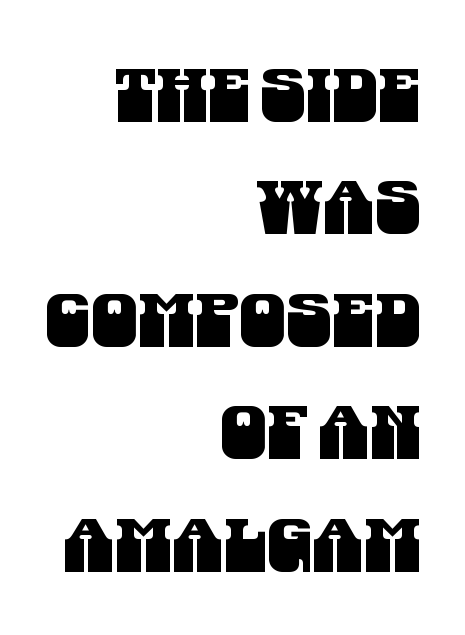
The image shows 74 px condensed sans-serif type; set right-aligned, normal line spacing (1.52x), normal letter spacing, not underlined; medium stroke contrast and a large x-height.
